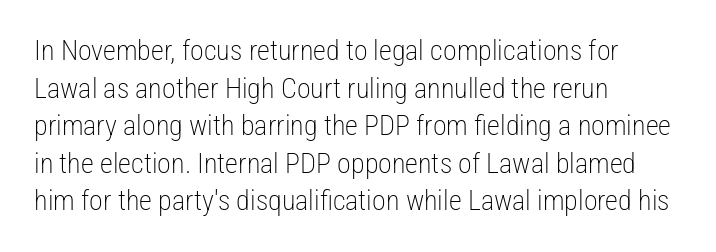
The image shows 28 px light, condensed sans-serif type, upright; set left-aligned, normal line spacing (1.34x), normal letter spacing, not underlined; low stroke contrast and a medium x-height.
